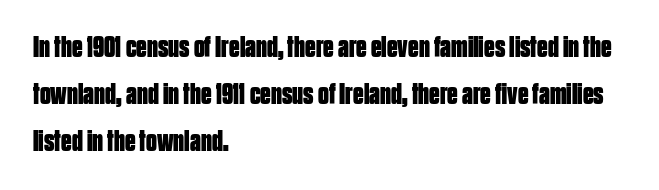
{"serif": "no", "italic": "no", "bold": "yes", "weight": "bold", "width": "condensed", "stroke_contrast": "low", "x_height": "large", "monospaced": "no", "underline": "no", "align": "left", "line_spacing": "normal", "line_spacing_ratio": 1.56, "letter_spacing": "normal", "letter_spacing_em": 0.0, "glyph_px": 30}
